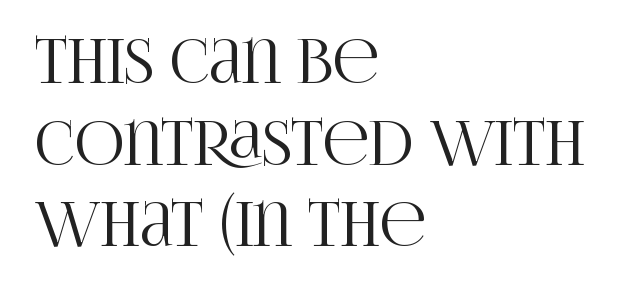
{"serif": "yes", "italic": "no", "width": "condensed", "stroke_contrast": "high", "x_height": "large", "monospaced": "no", "underline": "no", "align": "left", "line_spacing": "normal", "line_spacing_ratio": 1.34, "letter_spacing": "normal", "letter_spacing_em": 0.0, "glyph_px": 61}
